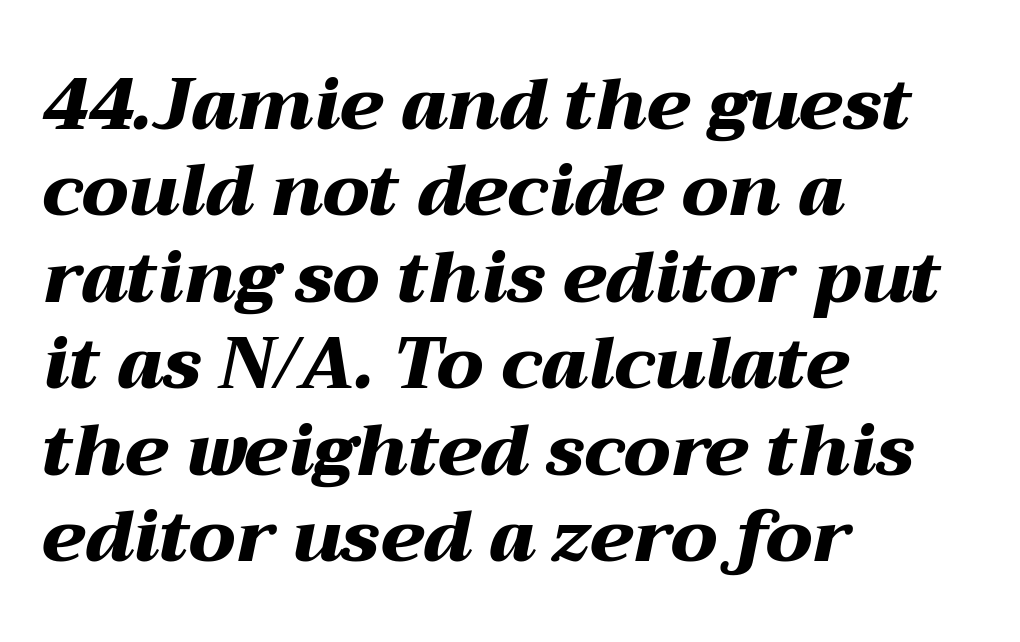
Is this a fixed-width face? No — the glyphs have proportional, varying widths. The ragged edge is on the right, which tells us the setting is flush left. Caption: standard tracking, unaltered. This sample uses an oblique cut, with every glyph tilted off the vertical.
